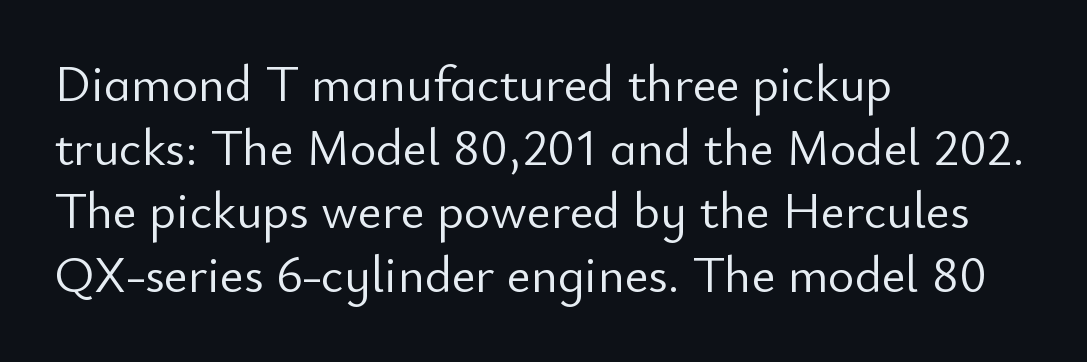
Does the type have serifs? No, each stem ends abruptly. Spacing verdict: proportional, widths tailored to each character. Notice how the passage keeps a crisp vertical edge on the left only. These lines were composed using upright roman letters. Regarding leading, the lines here are spaced in the standard way. Only glyphs here, with clear space below each row.
